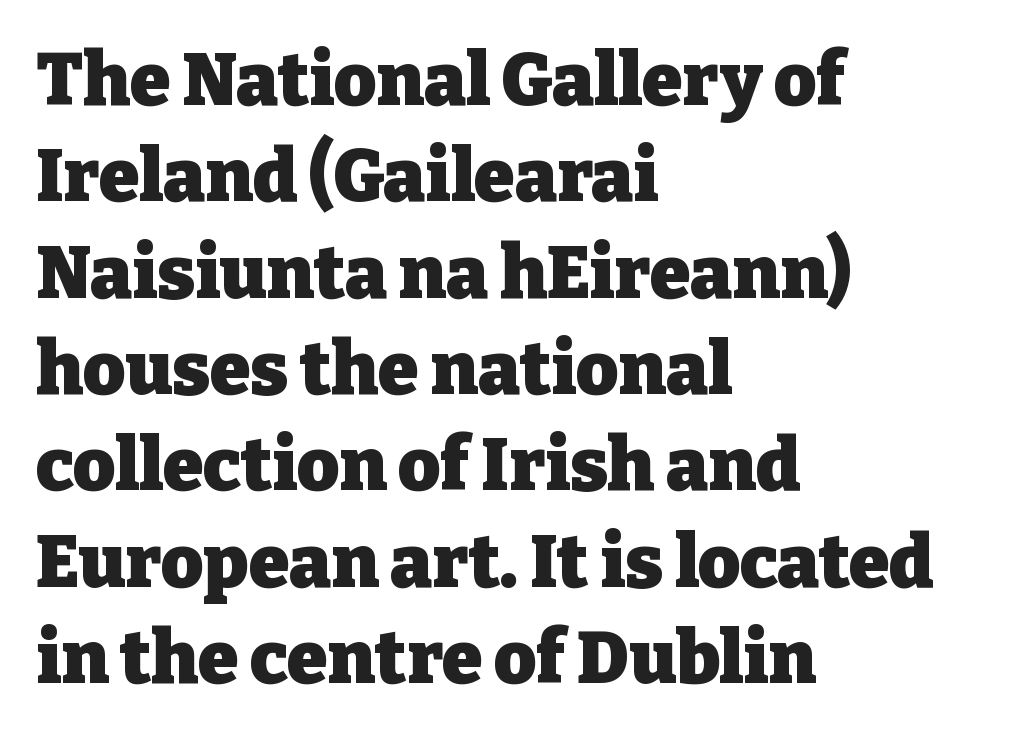
These lines carry a lot of weight — the face is fully bold. This rendering leaves character spacing at its baseline value. The face used here is proportionally spaced, like ordinary book or web type. Decoration check: the copy has no underline.
